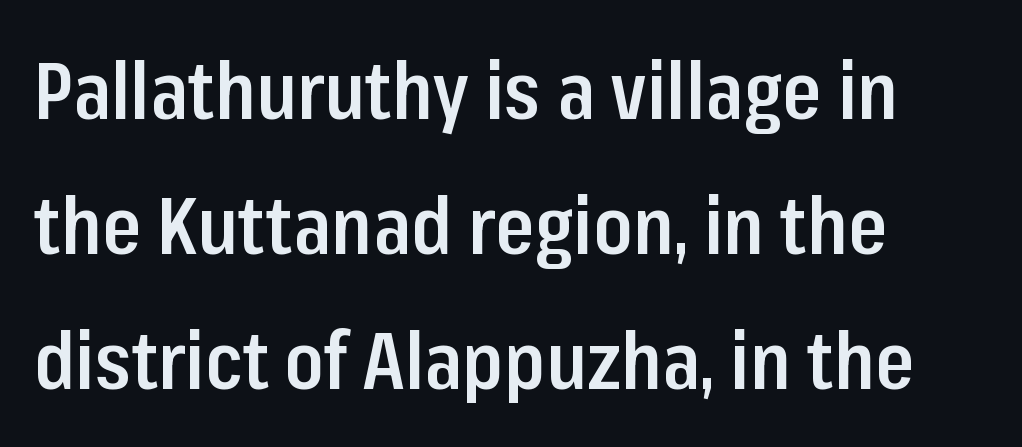
Q: Is the text bold? A: Semi-bold.
Q: Is the text italic (slanted)? A: No, it is upright.
Q: Is the typeface a serif or a sans-serif typeface? A: Sans-serif.
Q: Is the text underlined? A: No.
Q: How is the paragraph aligned? A: Left-aligned.
Q: Is the spacing between letters normal or unusually wide? A: Normal.
Q: Width (condensed, normal, or wide)? A: Condensed.
Q: Stroke contrast? A: Low.
Q: x-height? A: Medium.
Q: Monospaced? A: No.
